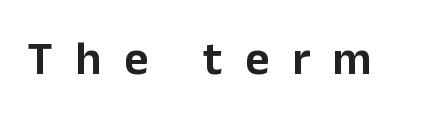
{"serif": "no", "italic": "no", "width": "normal", "stroke_contrast": "low", "x_height": "medium", "monospaced": "no", "underline": "no", "letter_spacing": "wide", "letter_spacing_em": 0.48, "glyph_px": 47}
